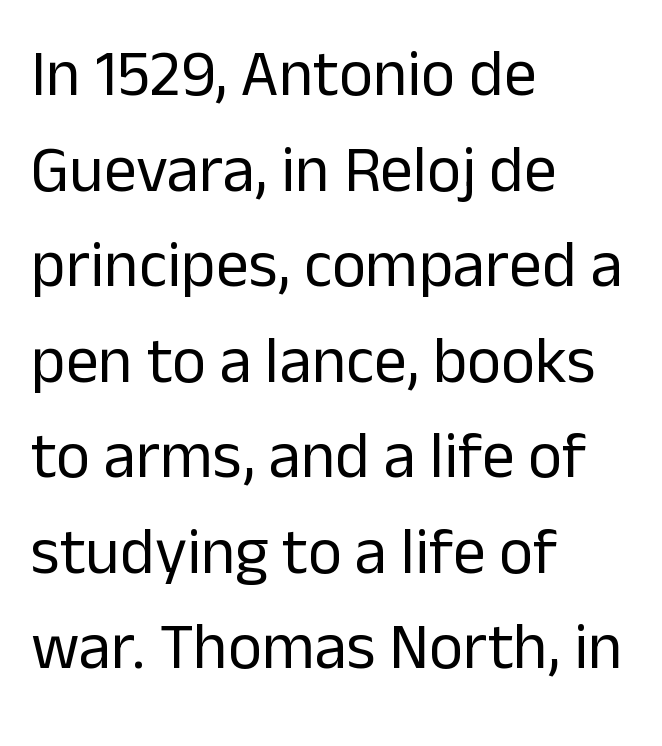
Q: Is the text bold? A: No.
Q: Is the text italic (slanted)? A: No, it is upright.
Q: Is the typeface a serif or a sans-serif typeface? A: Sans-serif.
Q: Is the text underlined? A: No.
Q: How is the paragraph aligned? A: Left-aligned.
Q: Is the spacing between letters normal or unusually wide? A: Normal.
Q: Is the spacing between lines tight, normal or loose? A: Normal.
Q: Width (condensed, normal, or wide)? A: Normal.
Q: Stroke contrast? A: Low.
Q: x-height? A: Medium.
Q: Monospaced? A: No.
